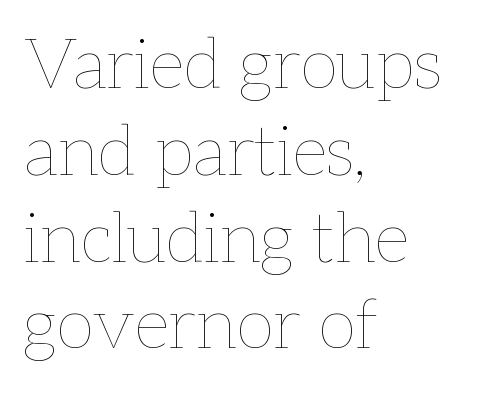
{"italic": "no", "bold": "no", "weight": "thin", "width": "normal", "stroke_contrast": "low", "x_height": "medium", "monospaced": "no", "underline": "no", "align": "left", "line_spacing_ratio": 1.24, "letter_spacing": "normal", "letter_spacing_em": 0.0, "glyph_px": 70}
